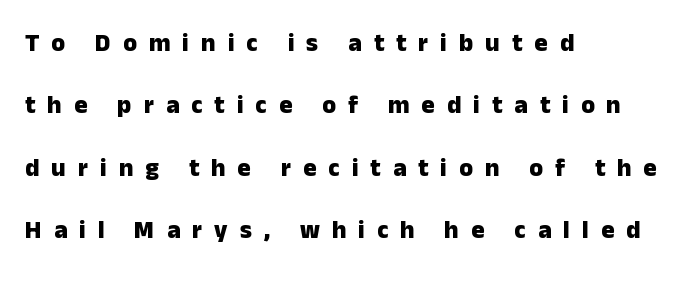
{"italic": "no", "bold": "yes", "underline": "no", "align": "left", "line_spacing": "loose", "line_spacing_ratio": 2.5, "letter_spacing": "wide", "letter_spacing_em": 0.48, "glyph_px": 25}
